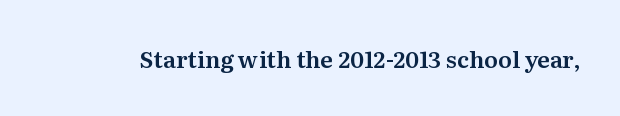
Each word holds together tightly as a unit, with standard inter-letter gaps. Posture: upright roman. The specimen omits any rule beneath the text block's lines.
